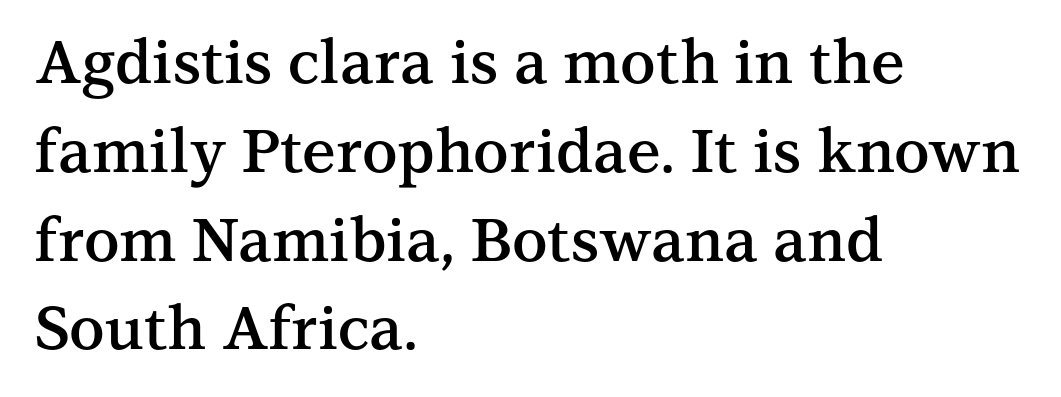
The image shows 60 px semibold serif type, upright; set left-aligned, normal line spacing (1.48x), normal letter spacing, not underlined; medium stroke contrast and a medium x-height.
